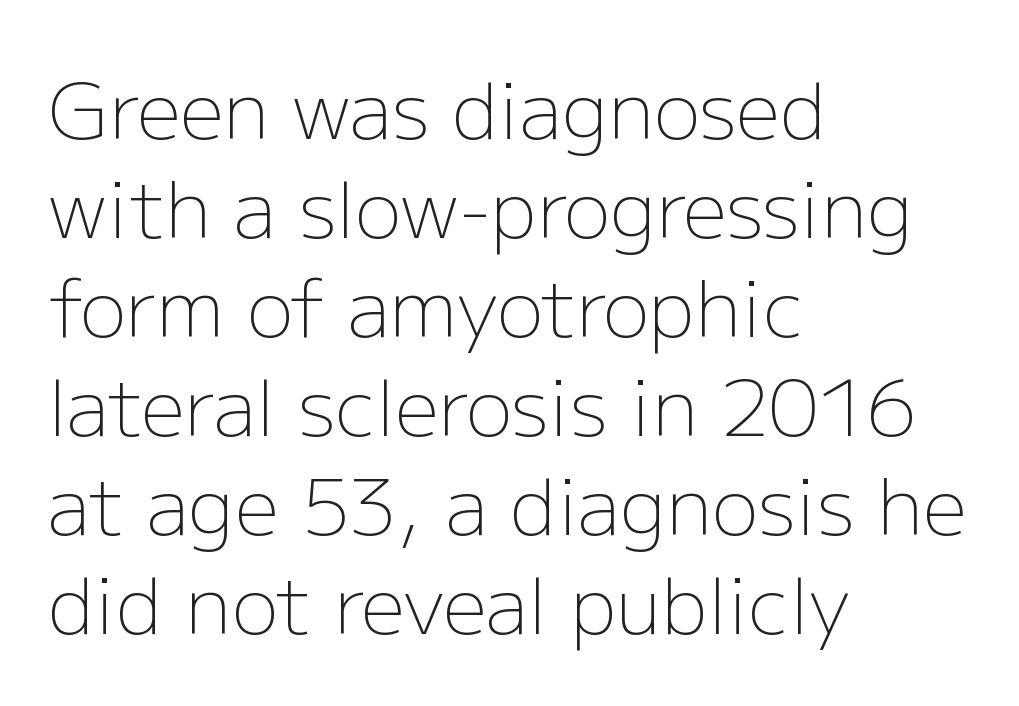
The image shows 78 px light sans-serif type, upright; set left-aligned, normal line spacing (1.27x), normal letter spacing, not underlined; low stroke contrast and a medium x-height.
